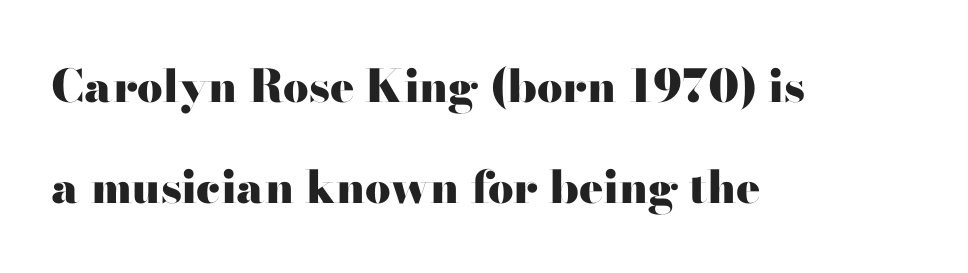
Q: Is the text bold? A: Yes.
Q: Is the text italic (slanted)? A: No, it is upright.
Q: Is the typeface a serif or a sans-serif typeface? A: Serif.
Q: Is the text underlined? A: No.
Q: How is the paragraph aligned? A: Left-aligned.
Q: Is the spacing between letters normal or unusually wide? A: Normal.
Q: Is the spacing between lines tight, normal or loose? A: Loose.
Q: Width (condensed, normal, or wide)? A: Wide.
Q: Stroke contrast? A: High.
Q: x-height? A: Small.
Q: Monospaced? A: No.
